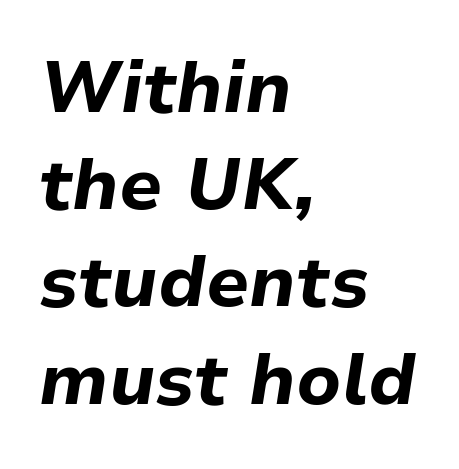
The face used here is proportionally spaced, like ordinary book or web type. The characters look thick and weighty, a clear bold. Vertically, the passage feels balanced, rows spaced as you'd expect. Does extra space separate the letters? No, they use regular spacing. The foot of each line stays bare and open. These lines stack with their left ends in a neat column.
